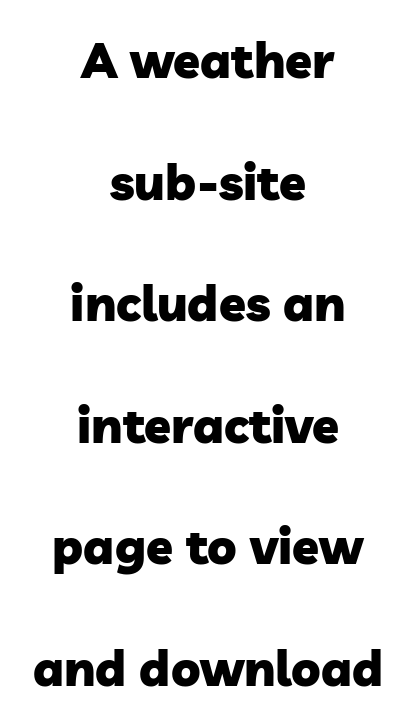
The image shows 49 px heavy sans-serif type; set centered, loose line spacing (2.48x), normal letter spacing, not underlined; low stroke contrast and a medium x-height.
